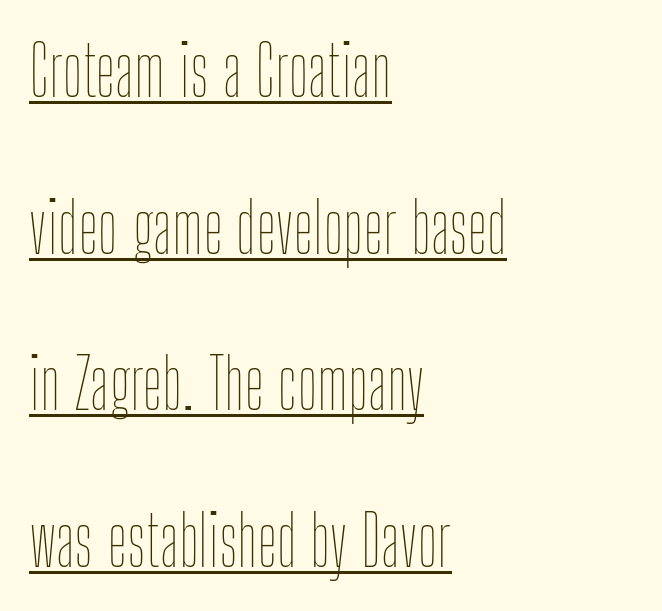
Q: Is the text bold? A: No.
Q: Is the text italic (slanted)? A: No, it is upright.
Q: Is the text underlined? A: Yes.
Q: How is the paragraph aligned? A: Left-aligned.
Q: Is the spacing between letters normal or unusually wide? A: Normal.
Q: Is the spacing between lines tight, normal or loose? A: Loose.
Q: Width (condensed, normal, or wide)? A: Condensed.
Q: Stroke contrast? A: Low.
Q: x-height? A: Medium.
Q: Monospaced? A: No.
